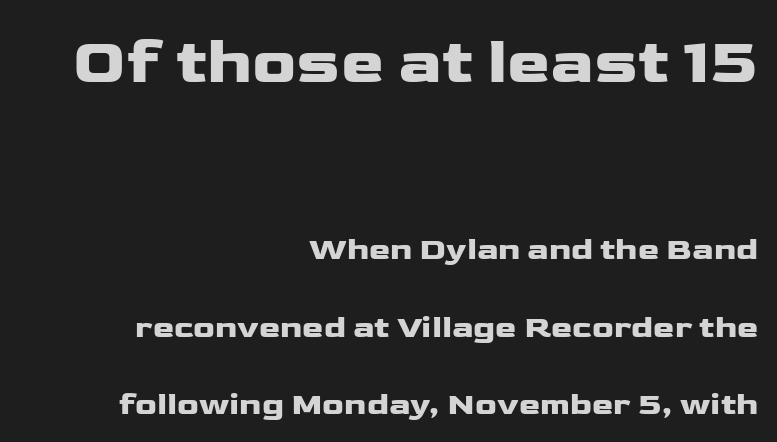
Q: Is the text italic (slanted)? A: No, it is upright.
Q: Is the typeface a serif or a sans-serif typeface? A: Sans-serif.
Q: Is the text underlined? A: No.
Q: How is the paragraph aligned? A: Right-aligned.
Q: Is the spacing between letters normal or unusually wide? A: Normal.
Q: Is the spacing between lines tight, normal or loose? A: Loose.
Q: Which block of text is set in a larger size, the first (top) or the second (bottom)? A: The first (top) one.
Q: Width (condensed, normal, or wide)? A: Wide.
Q: Stroke contrast? A: Low.
Q: x-height? A: Medium.
Q: Monospaced? A: No.
